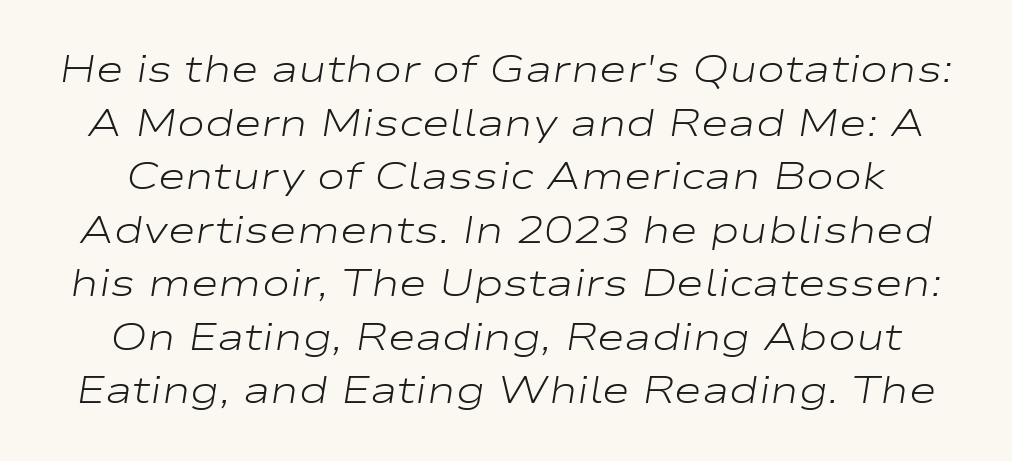
Stem width sits at or under what a default text font uses. The string is rendered with underlining switched off. You could not count columns in this text — the font is proportionally spaced. The font's italic variant was chosen for this text. This sample uses plain, unmodified letter spacing. In terms of leading, this rendering sits right in the middle.
